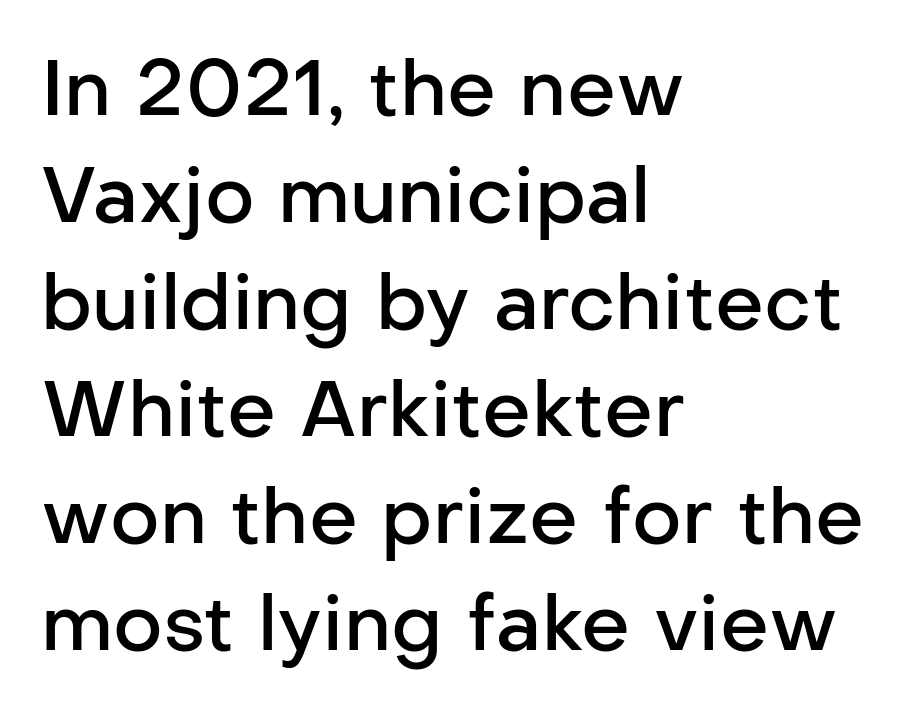
{"serif": "no", "italic": "no", "bold": "semi", "weight": "semibold", "width": "normal", "stroke_contrast": "low", "x_height": "medium", "monospaced": "no", "underline": "no", "align": "left", "line_spacing": "normal", "line_spacing_ratio": 1.39, "letter_spacing": "normal", "letter_spacing_em": 0.0, "glyph_px": 77}
